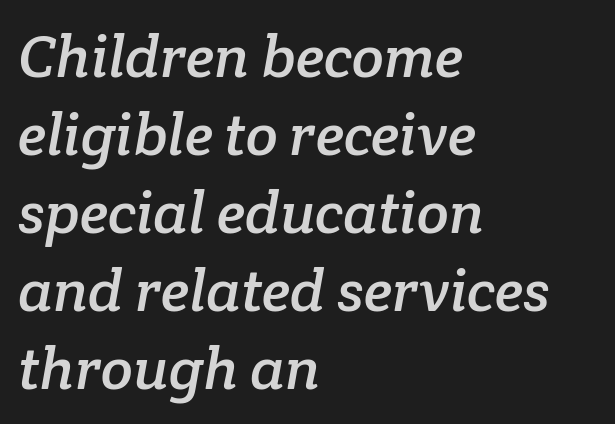
These lines are composed in type with serifs. Vertically, the passage feels balanced, rows spaced as you'd expect. Where is the straight margin? On the left. This rendering features lettering with no underline.
